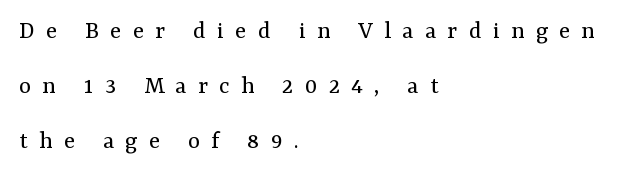
The image shows 26 px text type, upright; set left-aligned, loose line spacing (2.11x), unusually wide letter spacing (+0.43 em), not underlined.
